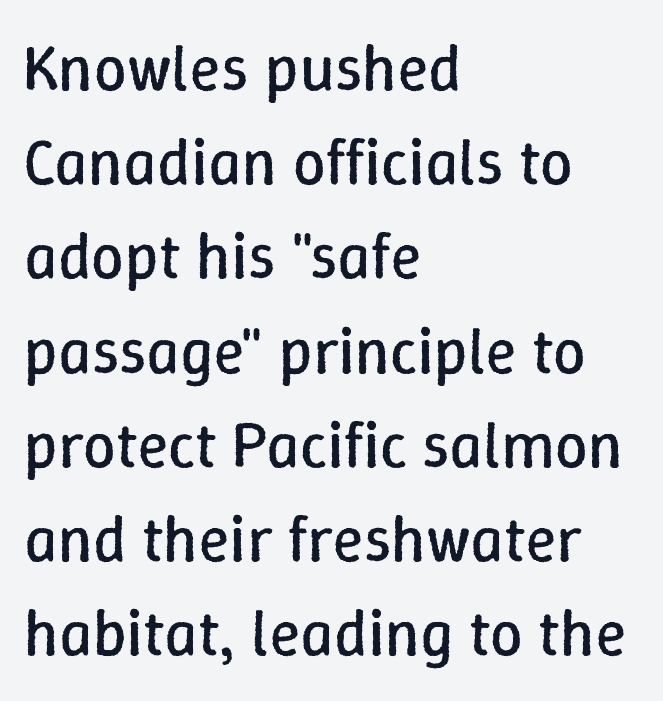
Summary of weight: not heavy and not bold. The passage shown is typed in a proportional face where columns would drift. The designer left line spacing at the default. Reading down the block, your eye returns to a fixed left position each line.
